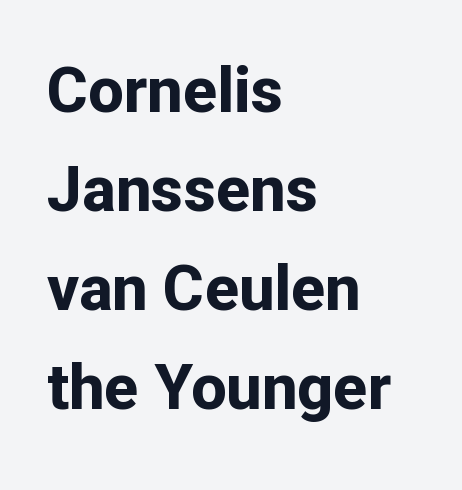
{"serif": "no", "italic": "no", "bold": "yes", "weight": "bold", "width": "normal", "stroke_contrast": "low", "x_height": "medium", "monospaced": "no", "underline": "no", "align": "left", "line_spacing": "normal", "line_spacing_ratio": 1.57, "letter_spacing": "normal", "letter_spacing_em": 0.0, "glyph_px": 63}
